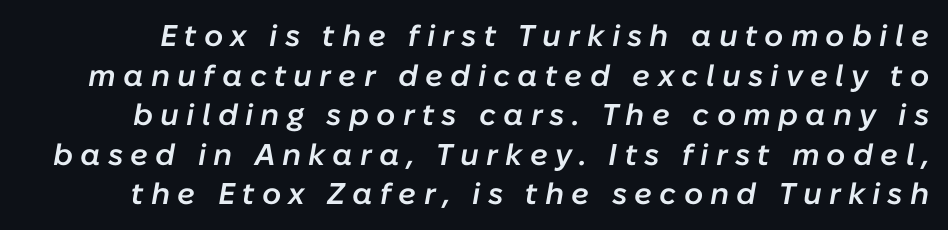
Slightly chunky letters — semibold, I'd say, not full bold. Inter-character spacing is expanded well beyond the font's built-in metrics. A bare baseline throughout the passage. Proportional: the letters do not fall into vertical columns. How would I describe the line gaps? Plain and ordinary. The typography opts for an oblique posture over an upright one.
